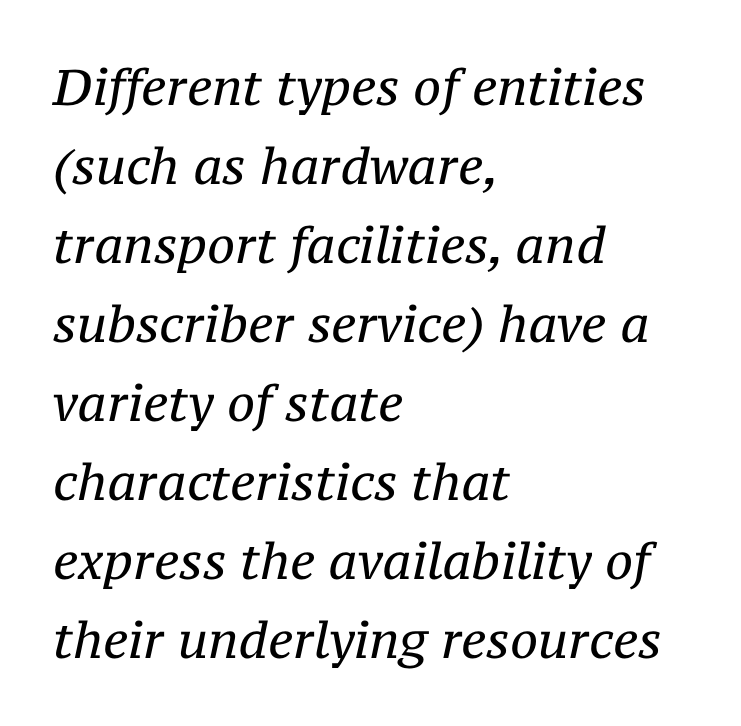
Q: Is the text bold? A: No.
Q: Is the text italic (slanted)? A: Yes, it leans right by about 12 degrees.
Q: Is the typeface a serif or a sans-serif typeface? A: Serif.
Q: Is the text underlined? A: No.
Q: How is the paragraph aligned? A: Left-aligned.
Q: Is the spacing between letters normal or unusually wide? A: Normal.
Q: Is the spacing between lines tight, normal or loose? A: Normal.
Q: Width (condensed, normal, or wide)? A: Normal.
Q: Stroke contrast? A: Medium.
Q: x-height? A: Medium.
Q: Monospaced? A: No.
